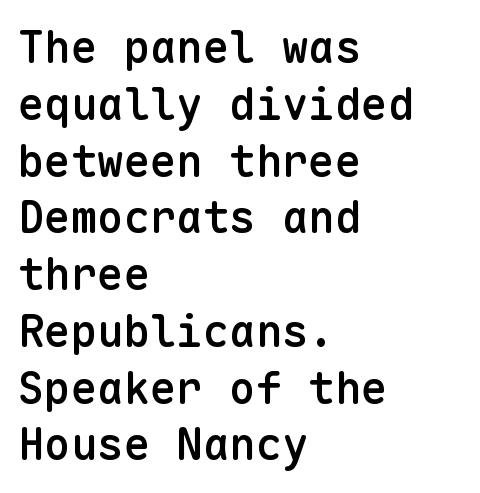
The image shows 44 px semibold sans-serif type, upright, monospaced; set left-aligned, normal line spacing (1.29x), normal letter spacing, not underlined; low stroke contrast and a medium x-height.
